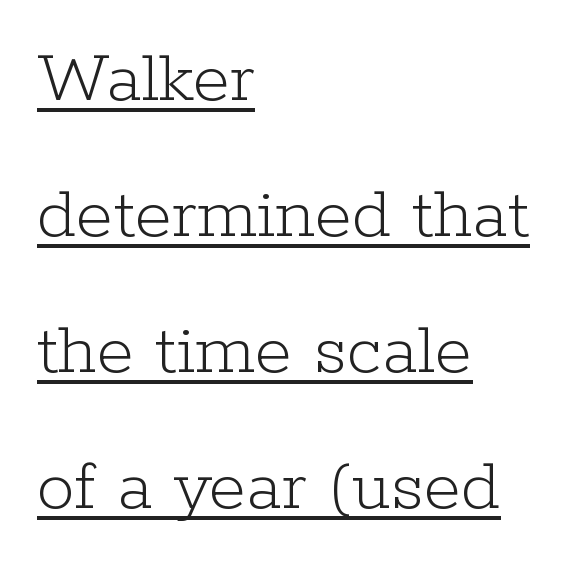
{"serif": "yes", "italic": "no", "bold": "no", "weight": "light", "width": "normal", "stroke_contrast": "low", "x_height": "medium", "monospaced": "no", "underline": "yes", "align": "left", "line_spacing_ratio": 1.79, "letter_spacing": "normal", "letter_spacing_em": 0.0, "glyph_px": 76}
